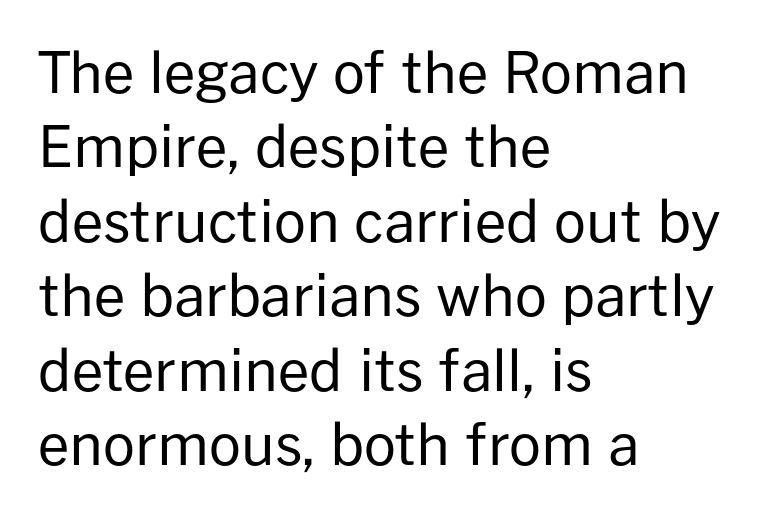
The image shows 56 px regular-weight sans-serif type, upright; set left-aligned, normal line spacing (1.33x), normal letter spacing, not underlined; low stroke contrast and a medium x-height.
